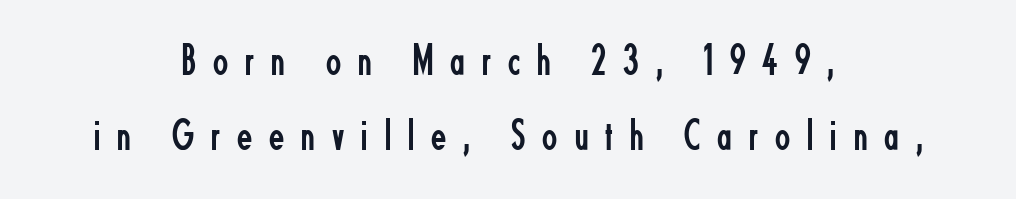
Q: Is the text bold? A: No.
Q: Is the text italic (slanted)? A: No, it is upright.
Q: Is the typeface a serif or a sans-serif typeface? A: Sans-serif.
Q: Is the text underlined? A: No.
Q: How is the paragraph aligned? A: Centered.
Q: Is the spacing between letters normal or unusually wide? A: Unusually wide.
Q: Width (condensed, normal, or wide)? A: Condensed.
Q: Stroke contrast? A: Low.
Q: x-height? A: Small.
Q: Monospaced? A: No.
